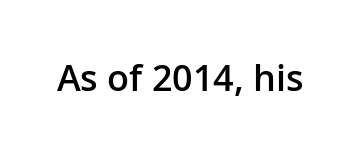
Q: Is the text bold? A: Semi-bold.
Q: Is the text italic (slanted)? A: No, it is upright.
Q: Is the typeface a serif or a sans-serif typeface? A: Sans-serif.
Q: Is the text underlined? A: No.
Q: Is the spacing between letters normal or unusually wide? A: Normal.
Q: Width (condensed, normal, or wide)? A: Normal.
Q: Stroke contrast? A: Low.
Q: x-height? A: Medium.
Q: Monospaced? A: No.
